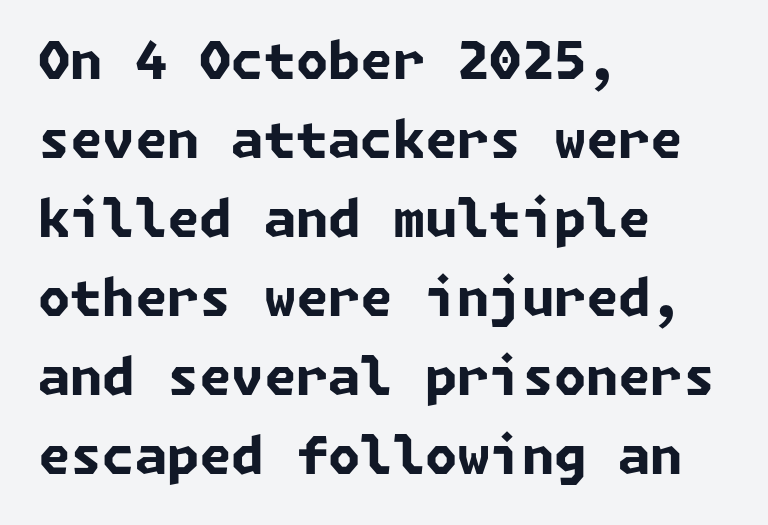
{"serif": "no", "bold": "yes", "weight": "bold", "width": "normal", "stroke_contrast": "low", "x_height": "medium", "underline": "no", "align": "left", "line_spacing": "normal", "line_spacing_ratio": 1.52, "letter_spacing": "normal", "letter_spacing_em": 0.0, "glyph_px": 52}
